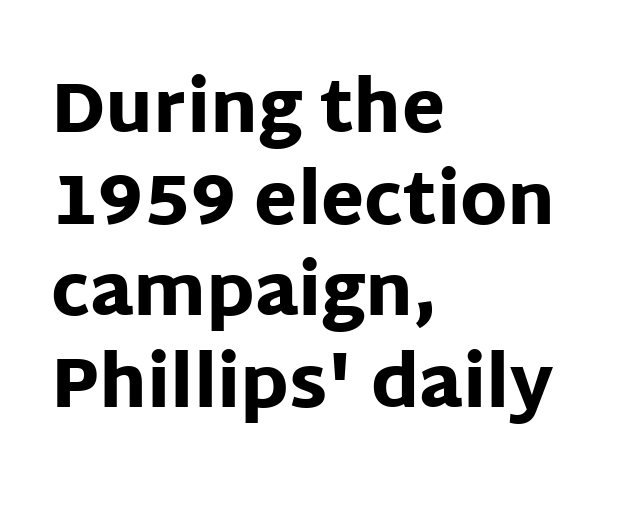
This is the regular roman posture of the typeface. Layout note: lines flush left. Horizontal bands of white between lines are of average thickness. Proportional: the letters do not fall into vertical columns. Words float on clear page, feet unadorned.
